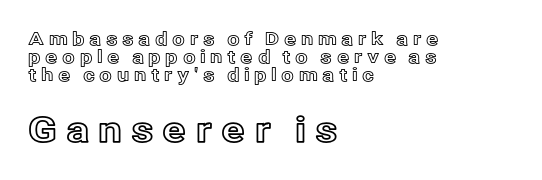
{"italic": "no", "width": "normal", "x_height": "medium", "monospaced": "no", "underline": "no", "align": "left", "line_spacing": "tight", "line_spacing_ratio": 0.99, "letter_spacing": "wide", "letter_spacing_em": 0.25, "larger_block": "second", "size_ratio": 1.94, "glyph_px": 35}
